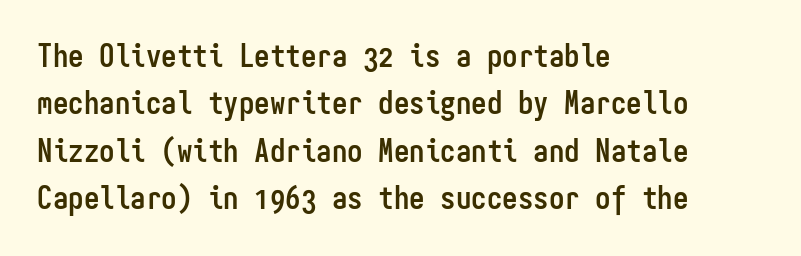
{"serif": "no", "italic": "no", "bold": "yes", "weight": "semibold", "width": "condensed", "stroke_contrast": "low", "x_height": "medium", "monospaced": "yes", "underline": "no", "align": "left", "line_spacing": "normal", "line_spacing_ratio": 1.53, "letter_spacing": "normal", "letter_spacing_em": 0.0, "glyph_px": 31}
